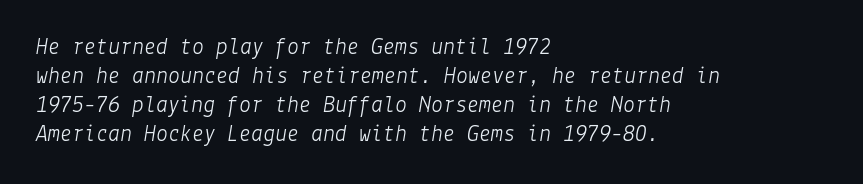
The image shows 24 px text type, italic (leaning right); set left-aligned, line spacing 1.21x, normal letter spacing, not underlined.
